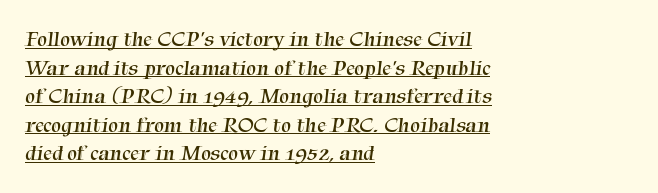
Short note: letters normally spaced. Each stroke keeps to a modest, everyday thickness or less. Does a line run under the words? Yes, clearly. Horizontal bands of white between lines are of average thickness. If you drew a ruler down the left edge, every line would touch it.
